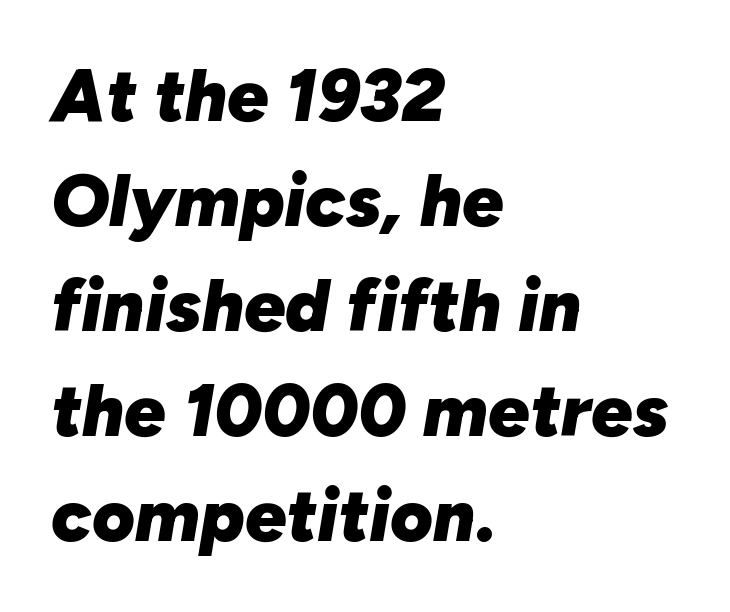
Q: Is the text bold? A: Yes.
Q: Is the text italic (slanted)? A: Yes, it leans right by about 10 degrees.
Q: Is the text underlined? A: No.
Q: How is the paragraph aligned? A: Left-aligned.
Q: Is the spacing between letters normal or unusually wide? A: Normal.
Q: Is the spacing between lines tight, normal or loose? A: Normal.
Q: Width (condensed, normal, or wide)? A: Normal.
Q: Stroke contrast? A: Low.
Q: x-height? A: Medium.
Q: Monospaced? A: No.
